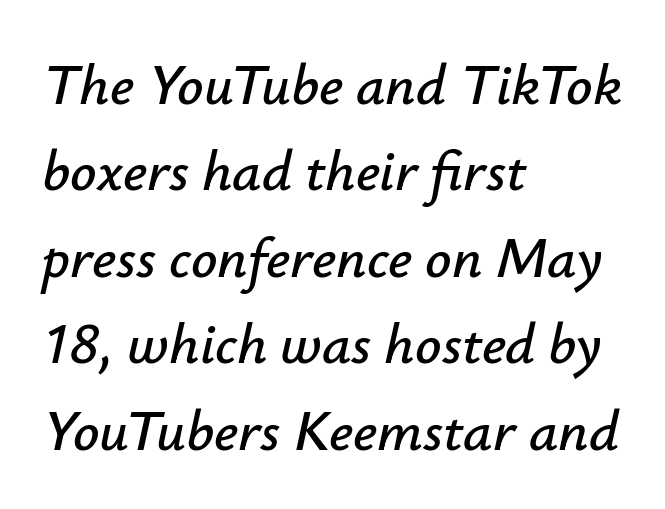
The image shows 58 px text type, italic (leaning right); set left-aligned, normal line spacing (1.49x), normal letter spacing, not underlined; low stroke contrast and a small x-height.
